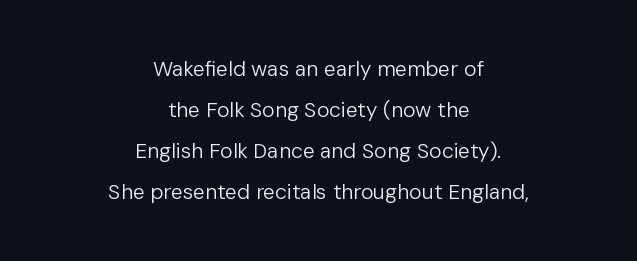
Type without underlining. Every row of glyphs is offset so its center matches the block's center. Loosely led — the rows are spread out. Nothing unusual about the tracking: characters are spaced as the font intends.
